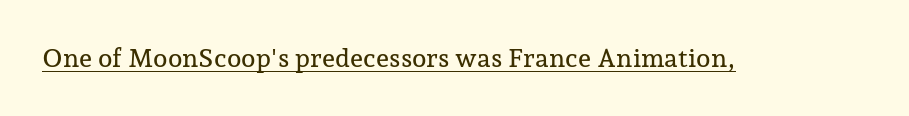
The image shows 26 px text type, upright; set normal letter spacing, underlined.
